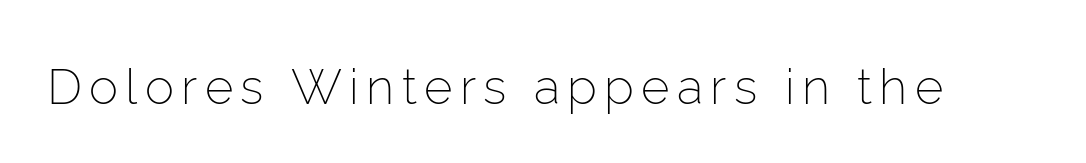
The image shows 49 px light sans-serif type, upright; set not underlined; low stroke contrast and a medium x-height.
